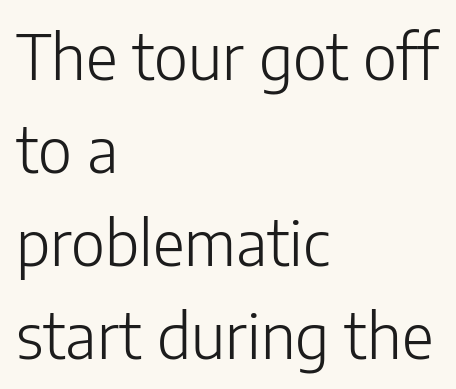
A normal amount of white space separates one row of letters from the next. Note the varied advance widths — an 'i' is clearly narrower than an 'm'. What stands out about the letter spacing? Nothing — it is the standard amount. The lines are quadded left.
